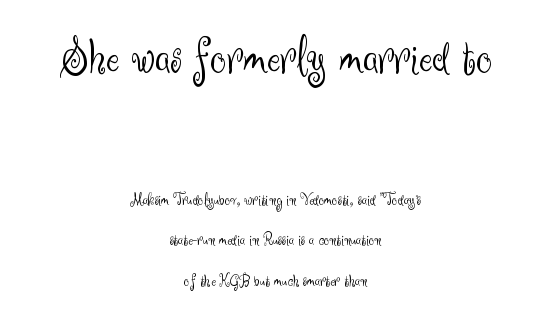
{"serif": "no", "italic": "no", "bold": "no", "weight": "light", "width": "normal", "stroke_contrast": "medium", "x_height": "small", "monospaced": "no", "underline": "no", "align": "center", "line_spacing": "loose", "line_spacing_ratio": 2.39, "letter_spacing": "normal", "letter_spacing_em": 0.0, "larger_block": "first", "size_ratio": 3.0, "glyph_px": 51}
